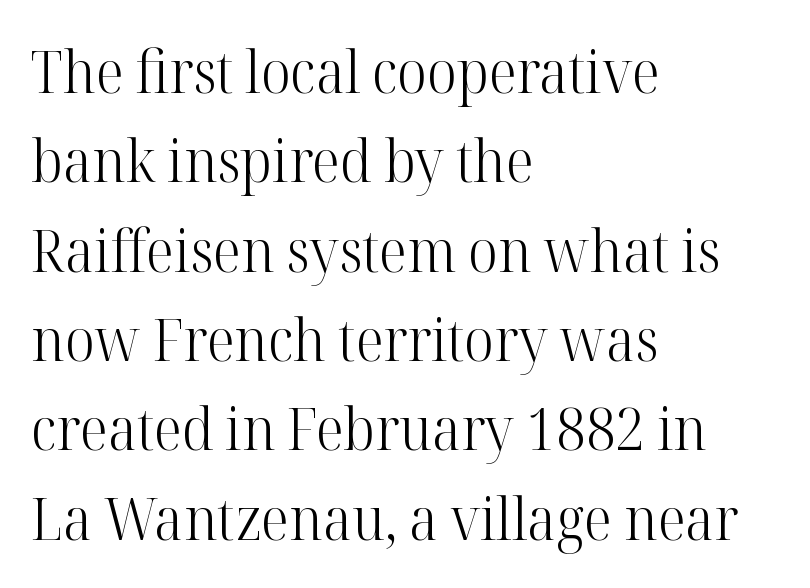
The letterforms sit shoulder to shoulder at normal distance. This sample has the flowing, uneven cadence of proportional lettering. This rendering features lettering with no underline. Successive baselines arrive at the customary interval. Unbolded letterforms with no extra heft.
